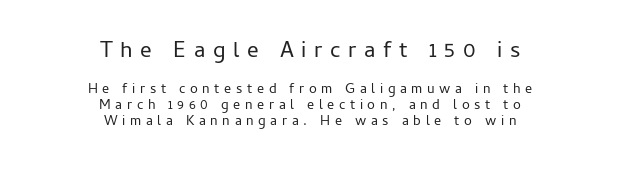
Decoration check: the copy has no underline. How would I describe the line gaps? Narrow and economical. The letters stand upright; this is a roman face. The typesetting does not lean heavy: it is not bold.
